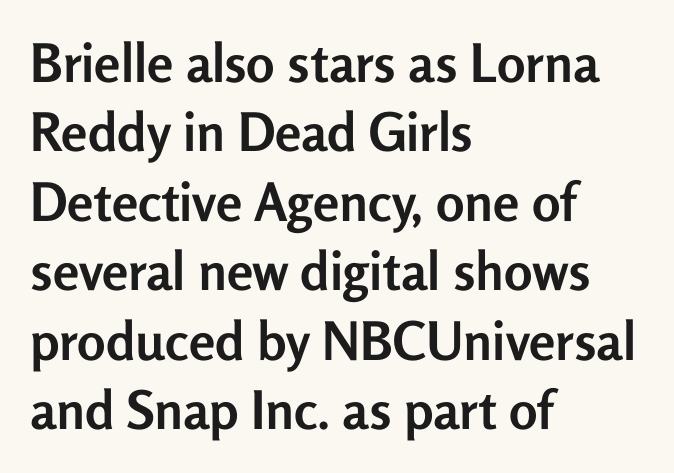
The image shows 53 px semibold sans-serif type, upright; set left-aligned, normal line spacing (1.31x), normal letter spacing, not underlined; low stroke contrast and a medium x-height.
